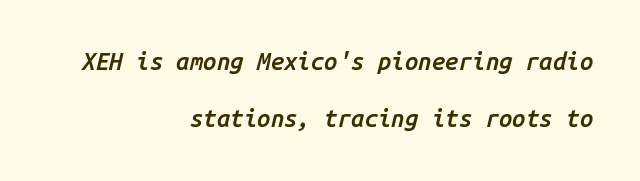
Q: Is the text bold? A: Semi-bold.
Q: Is the text italic (slanted)? A: Yes, it leans right by about 14 degrees.
Q: Is the text underlined? A: No.
Q: How is the paragraph aligned? A: Right-aligned.
Q: Is the spacing between letters normal or unusually wide? A: Normal.
Q: Is the spacing between lines tight, normal or loose? A: Loose.
